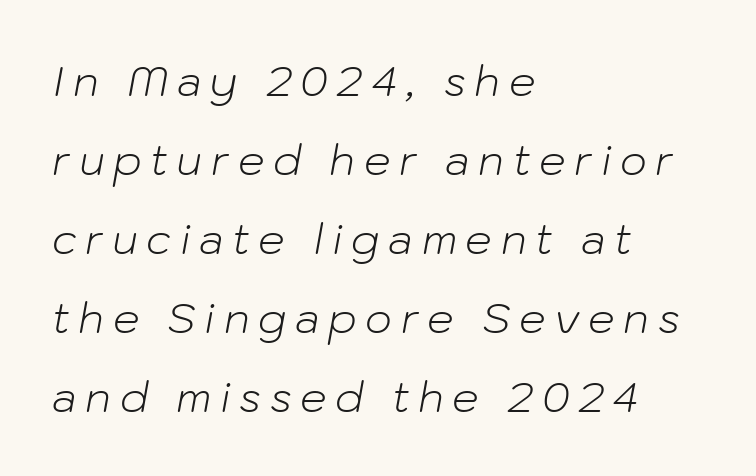
Q: Is the text bold? A: No.
Q: Is the text italic (slanted)? A: Yes, it leans right by about 10 degrees.
Q: Is the text underlined? A: No.
Q: How is the paragraph aligned? A: Left-aligned.
Q: Is the spacing between letters normal or unusually wide? A: Unusually wide.
Q: Width (condensed, normal, or wide)? A: Normal.
Q: Stroke contrast? A: Low.
Q: x-height? A: Medium.
Q: Monospaced? A: No.
